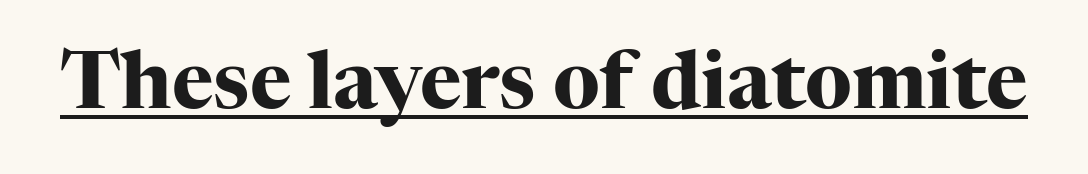
{"serif": "yes", "italic": "no", "bold": "yes", "weight": "heavy", "width": "normal", "stroke_contrast": "high", "x_height": "medium", "monospaced": "no", "underline": "yes", "letter_spacing": "normal", "letter_spacing_em": 0.0, "glyph_px": 79}
